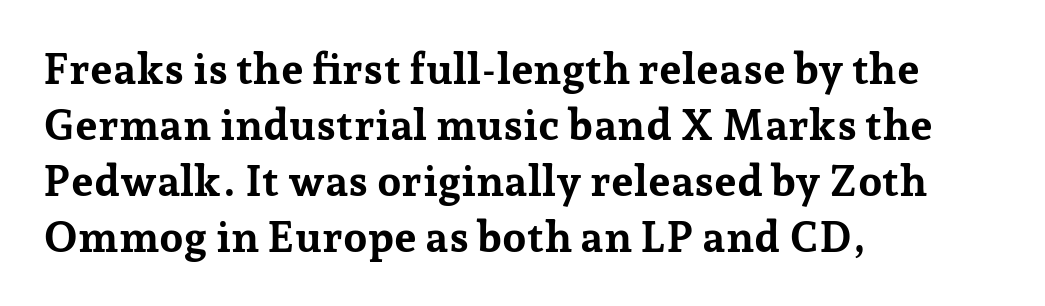
Q: Is the text bold? A: Yes.
Q: Is the text italic (slanted)? A: No, it is upright.
Q: Is the typeface a serif or a sans-serif typeface? A: Serif.
Q: Is the text underlined? A: No.
Q: How is the paragraph aligned? A: Left-aligned.
Q: Is the spacing between letters normal or unusually wide? A: Normal.
Q: Is the spacing between lines tight, normal or loose? A: Normal.
Q: Width (condensed, normal, or wide)? A: Normal.
Q: Stroke contrast? A: Low.
Q: x-height? A: Medium.
Q: Monospaced? A: No.
